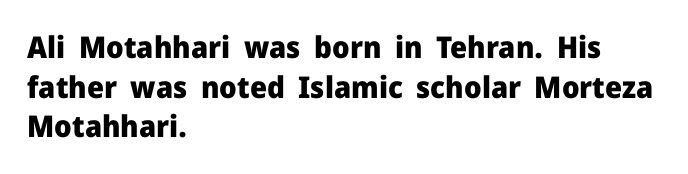
{"serif": "no", "italic": "no", "bold": "yes", "weight": "heavy", "width": "normal", "stroke_contrast": "low", "x_height": "medium", "monospaced": "no", "underline": "no", "align": "left", "line_spacing": "normal", "line_spacing_ratio": 1.32, "letter_spacing": "normal", "letter_spacing_em": 0.0, "glyph_px": 30}
